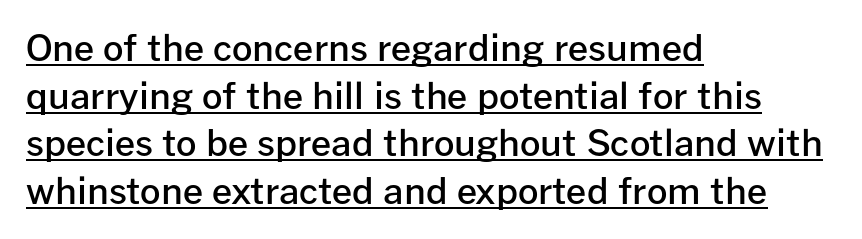
{"serif": "no", "italic": "no", "bold": "semi", "weight": "semibold", "width": "normal", "stroke_contrast": "low", "x_height": "medium", "monospaced": "no", "underline": "yes", "align": "left", "line_spacing": "normal", "line_spacing_ratio": 1.32, "letter_spacing": "normal", "letter_spacing_em": 0.0, "glyph_px": 36}
